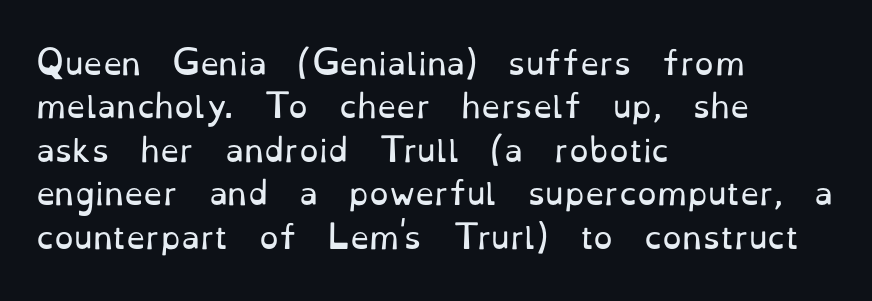
{"italic": "no", "bold": "no", "weight": "regular", "width": "normal", "stroke_contrast": "low", "x_height": "small", "monospaced": "no", "underline": "no", "align": "left", "line_spacing": "normal", "line_spacing_ratio": 1.4, "letter_spacing": "normal", "letter_spacing_em": 0.0, "glyph_px": 31}
